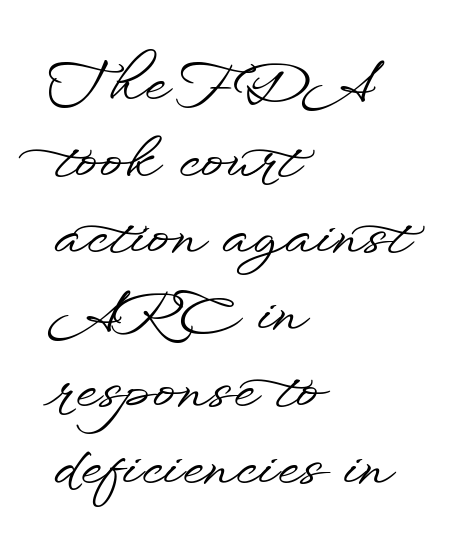
The image shows 56 px wide sans-serif type; set left-aligned, normal line spacing (1.37x), normal letter spacing, not underlined; low stroke contrast and a small x-height.
